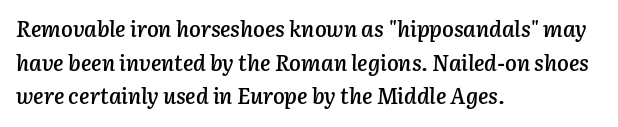
Q: Is the text bold? A: Semi-bold.
Q: Is the text italic (slanted)? A: Yes, it leans right by about 3 degrees.
Q: Is the text underlined? A: No.
Q: How is the paragraph aligned? A: Left-aligned.
Q: Is the spacing between letters normal or unusually wide? A: Normal.
Q: Is the spacing between lines tight, normal or loose? A: Normal.
